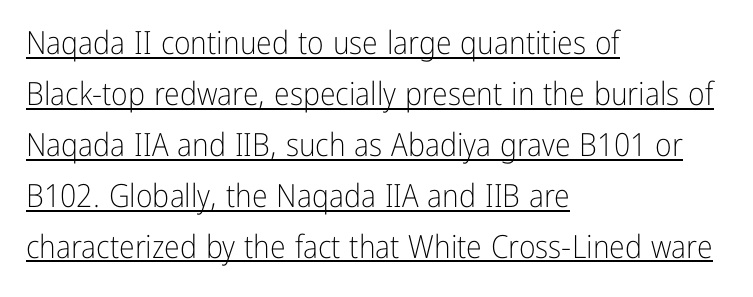
The image shows 32 px light, condensed sans-serif type, upright; set left-aligned, normal line spacing (1.59x), normal letter spacing, underlined; low stroke contrast and a medium x-height.
